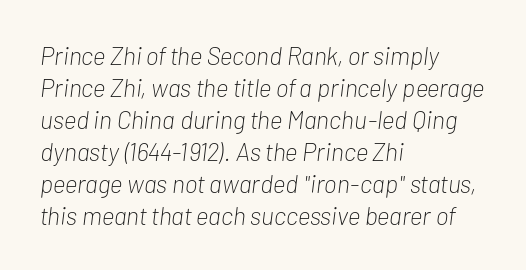
The rendering anchors every line to the left-hand side. The passage shown leans; its letterforms are oblique. These glyphs show unthickened strokes, regular width or finer. The horizontal fit of the characters is conventional and even. Vertically, the passage feels balanced, rows spaced as you'd expect.
